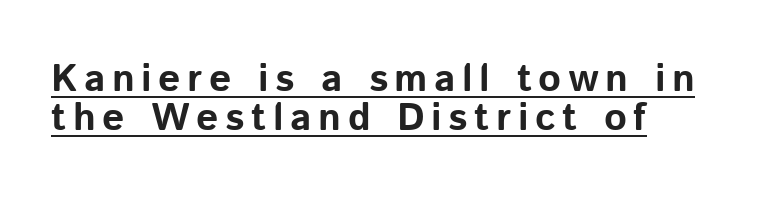
{"serif": "no", "italic": "no", "bold": "yes", "weight": "bold", "width": "normal", "stroke_contrast": "low", "x_height": "medium", "monospaced": "no", "underline": "yes", "align": "left", "line_spacing": "tight", "line_spacing_ratio": 1.0, "glyph_px": 39}
